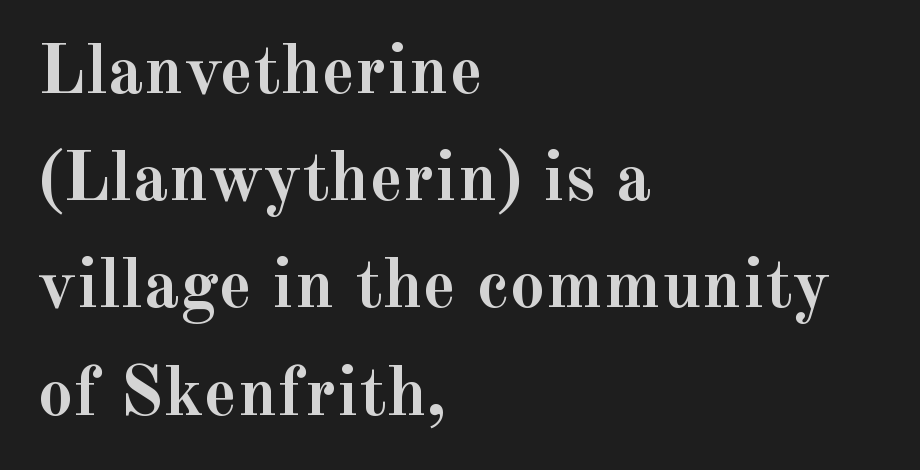
{"serif": "yes", "italic": "no", "bold": "yes", "weight": "semibold", "width": "normal", "x_height": "small", "monospaced": "no", "underline": "no", "align": "left", "line_spacing": "normal", "line_spacing_ratio": 1.51, "letter_spacing": "normal", "letter_spacing_em": 0.0, "glyph_px": 71}
